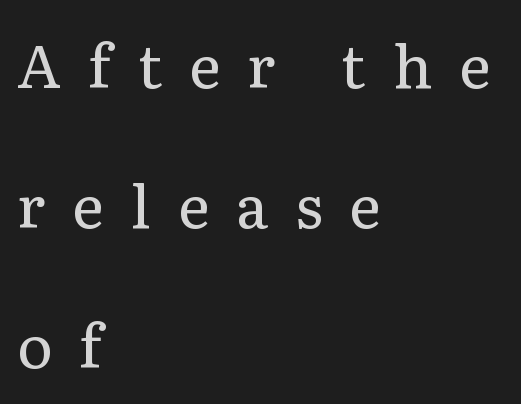
The image shows 60 px regular-weight serif type, upright; set left-aligned, loose line spacing (2.33x), unusually wide letter spacing (+0.45 em), not underlined; low stroke contrast and a medium x-height.
